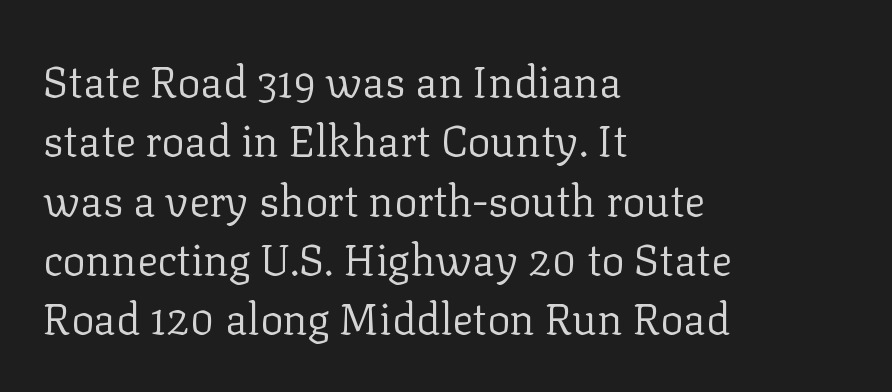
{"serif": "yes", "italic": "no", "bold": "no", "weight": "regular", "width": "normal", "stroke_contrast": "low", "x_height": "medium", "monospaced": "no", "underline": "no", "align": "left", "line_spacing": "normal", "line_spacing_ratio": 1.38, "letter_spacing": "normal", "letter_spacing_em": 0.0, "glyph_px": 43}
